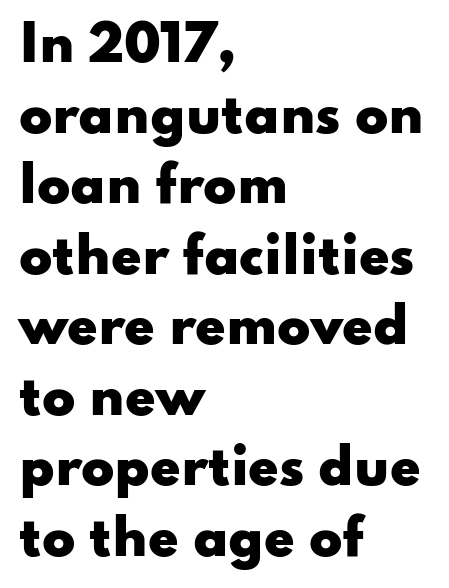
{"serif": "no", "italic": "no", "bold": "yes", "weight": "heavy", "width": "wide", "stroke_contrast": "low", "x_height": "small", "monospaced": "no", "underline": "no", "align": "left", "line_spacing": "normal", "line_spacing_ratio": 1.44, "letter_spacing": "normal", "letter_spacing_em": 0.0, "glyph_px": 49}
